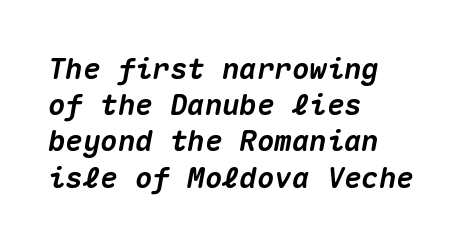
The image shows 29 px heavy type, italic (leaning right), monospaced; set left-aligned, normal line spacing (1.25x), normal letter spacing, not underlined; medium stroke contrast and a medium x-height.
